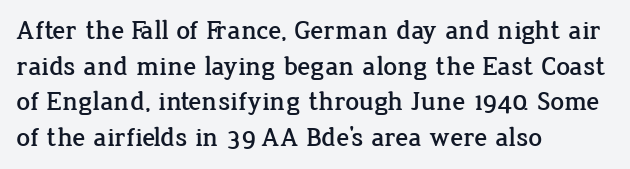
Line spacing here is normal. In terms of posture, this sample is upright. A bare baseline throughout the passage. Does the copy run flush right? No — it runs flush left. You could call the tracking neutral — neither tight nor loose.
